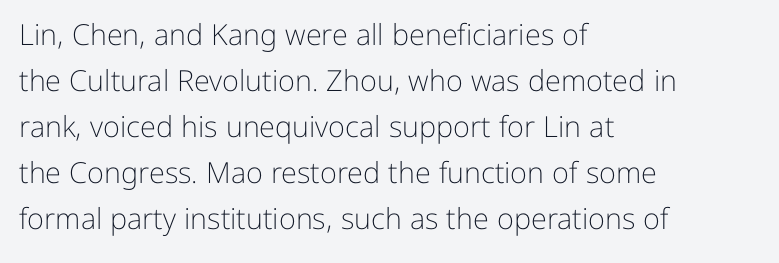
Compared with typical paragraphs, the rows here are spaced about the same. A clean baseline with only descenders dipping below it. You could not count columns in this text — the font is proportionally spaced. In terms of posture, this sample is upright. This is sans-serif lettering, the kind often seen on screens and signage.
